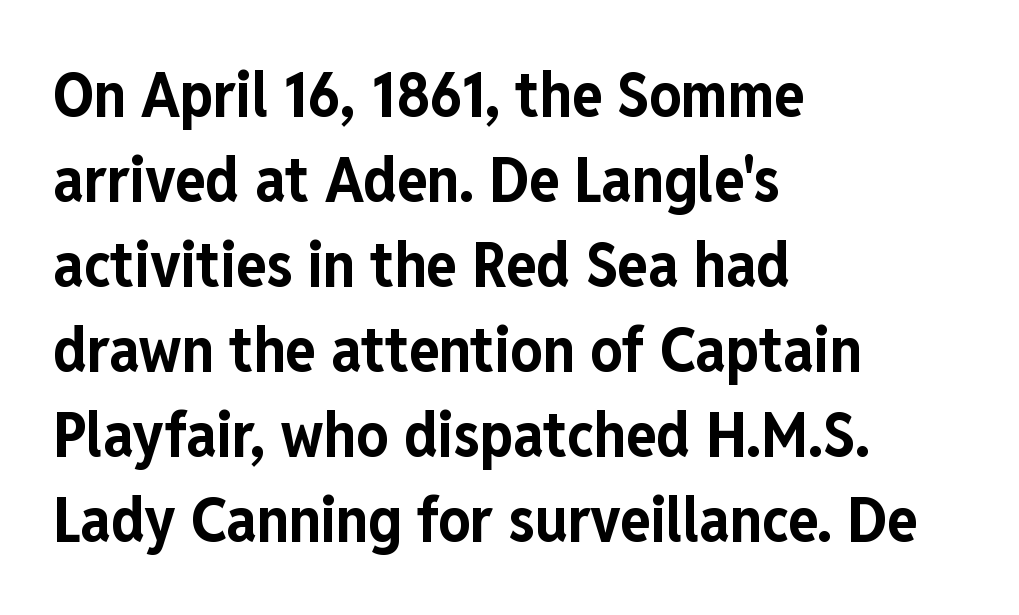
Horizontal alignment here is leftward, the default for most running prose. Here the designer chose a conventional face with non-uniform glyph widths. The line-height multiplier appears to be the usual default. Clear beneath every line of the passage. The type sits square on the baseline with zero lean.
